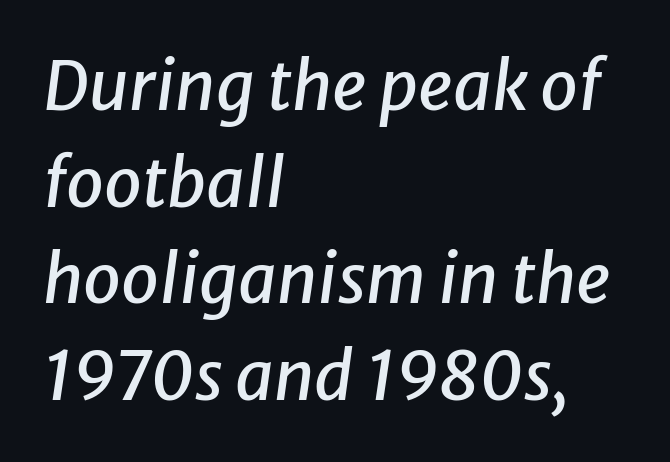
These lines sit exactly where default settings would place them. The letters advance in unequal steps, a hallmark of proportional type. If you drew a ruler down the left edge, every line would touch it. The words here are not underlined. This sample uses plain, unmodified letter spacing.
